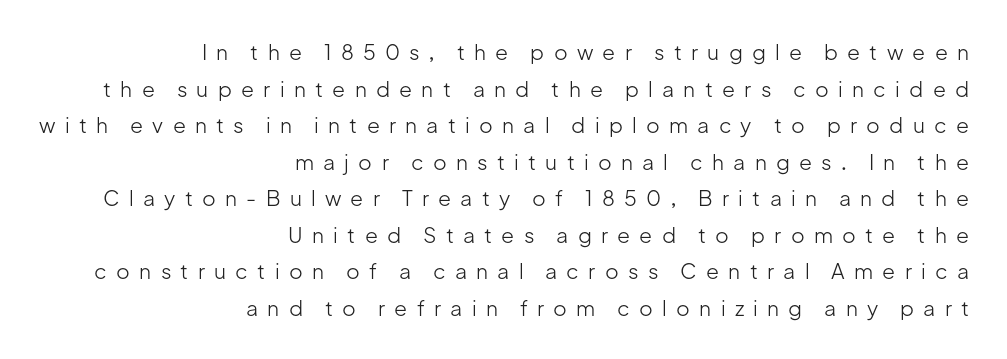
Q: Is the text bold? A: No.
Q: Is the text italic (slanted)? A: No, it is upright.
Q: Is the text underlined? A: No.
Q: How is the paragraph aligned? A: Right-aligned.
Q: Is the spacing between letters normal or unusually wide? A: Unusually wide.
